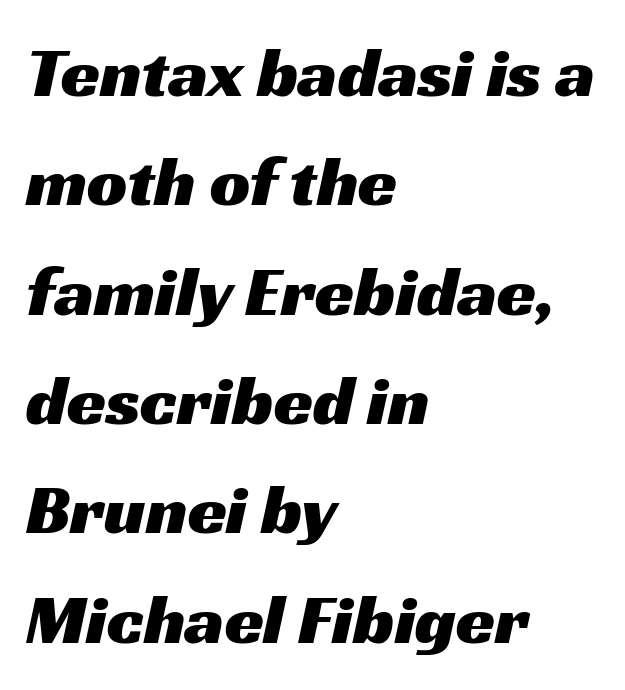
Q: Is the typeface a serif or a sans-serif typeface? A: Sans-serif.
Q: Is the text underlined? A: No.
Q: How is the paragraph aligned? A: Left-aligned.
Q: Is the spacing between letters normal or unusually wide? A: Normal.
Q: Is the spacing between lines tight, normal or loose? A: Normal.
Q: Width (condensed, normal, or wide)? A: Wide.
Q: Stroke contrast? A: Medium.
Q: x-height? A: Medium.
Q: Monospaced? A: No.
